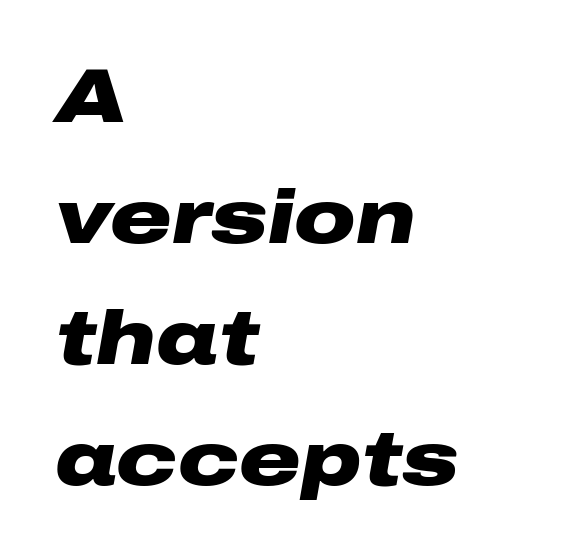
The image shows 76 px heavy, wide type, italic (leaning right); set left-aligned, normal line spacing (1.59x), normal letter spacing, not underlined; low stroke contrast and a medium x-height.
